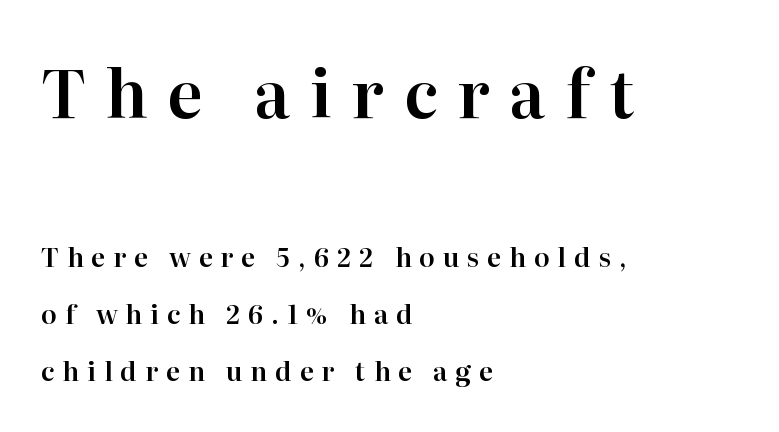
The image shows 65 px serif type, upright; set left-aligned, loose line spacing (2.2x), unusually wide letter spacing (+0.3 em), not underlined; the first (top) block is 2.5x larger; high stroke contrast and a medium x-height.
